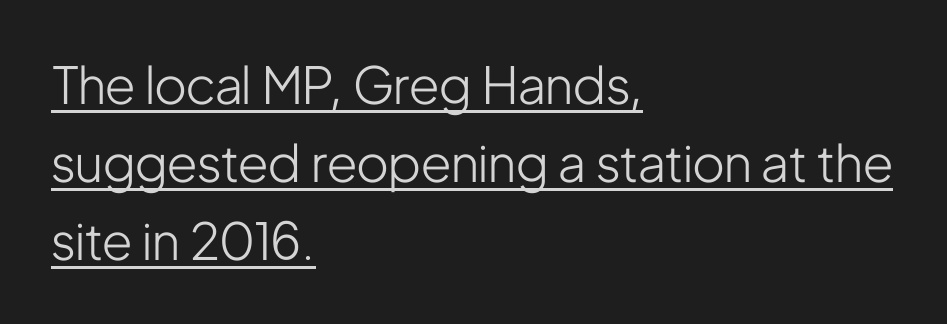
The image shows 51 px light, condensed sans-serif type, upright; set left-aligned, normal line spacing (1.53x), normal letter spacing, underlined; low stroke contrast and a medium x-height.
